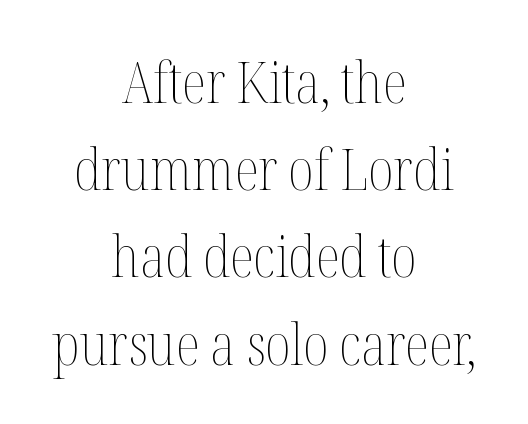
You could not count columns in this text — the font is proportionally spaced. No italicization has been applied; the sample stays upright. Clear beneath every line of the passage. Honestly, the letter spacing is just normal — you wouldn't notice it. These lines are centered, leaving both edges ragged.
